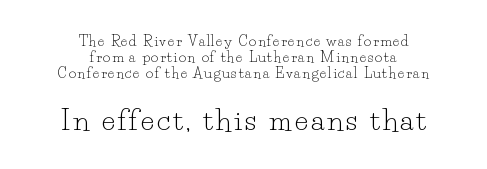
{"serif": "yes", "italic": "no", "bold": "no", "weight": "light", "width": "normal", "stroke_contrast": "low", "x_height": "small", "monospaced": "no", "underline": "no", "align": "center", "line_spacing": "tight", "line_spacing_ratio": 1.13, "larger_block": "second", "size_ratio": 2.0, "glyph_px": 28}
